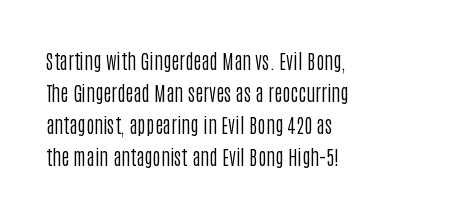
Caption: standard tracking, unaltered. The line-height multiplier appears to be the usual default. Type without underlining. This sample uses an upright cut, with every glyph sitting square on the baseline. This rendering uses left alignment, leaving the right contour irregular. The characters are drawn with everyday or finer stroke widths.
